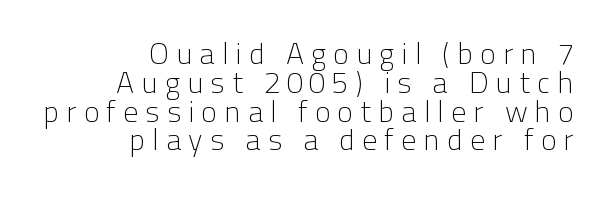
The image shows 30 px light sans-serif type, upright; set right-aligned, tight line spacing (0.96x), unusually wide letter spacing (+0.23 em), not underlined; low stroke contrast and a medium x-height.
